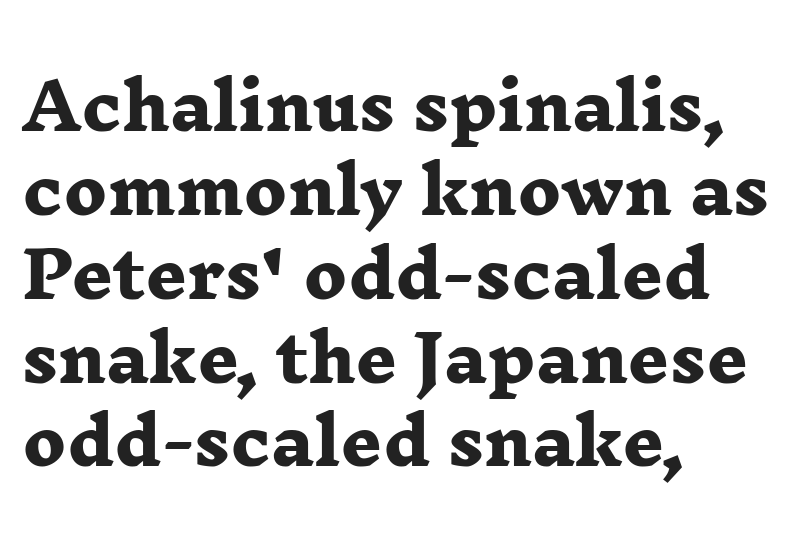
The image shows 64 px heavy, wide serif type; set left-aligned, normal line spacing (1.31x), normal letter spacing, not underlined; low stroke contrast and a medium x-height.
